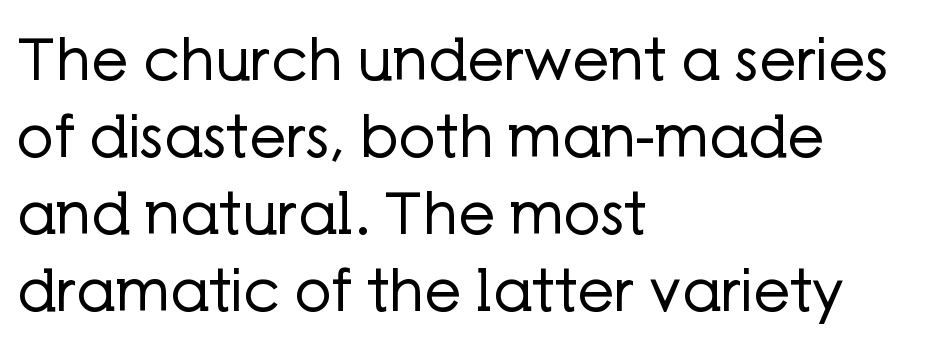
Does extra space separate the letters? No, they use regular spacing. Regarding serifs, this sample does without them. Ink coverage per letter is moderate at most. These lines are rendered in a variable-pitch font. Leftover space on each line is placed entirely after the last word.
